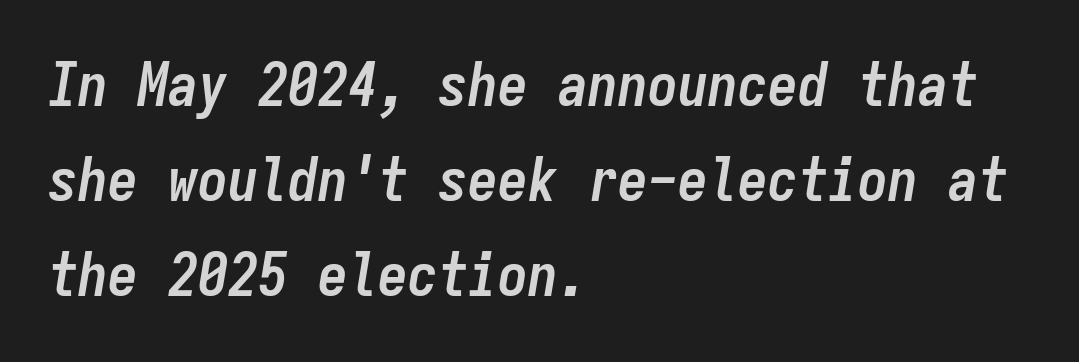
Q: Is the text bold? A: Yes.
Q: Is the text italic (slanted)? A: Yes, it leans right by about 9 degrees.
Q: Is the text underlined? A: No.
Q: How is the paragraph aligned? A: Left-aligned.
Q: Is the spacing between letters normal or unusually wide? A: Normal.
Q: Is the spacing between lines tight, normal or loose? A: Normal.
Q: Width (condensed, normal, or wide)? A: Condensed.
Q: Stroke contrast? A: Low.
Q: x-height? A: Medium.
Q: Monospaced? A: Yes.
